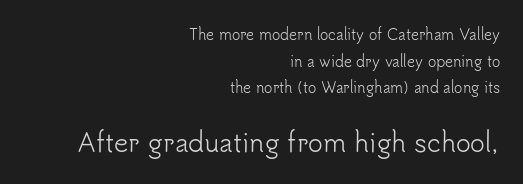
{"italic": "no", "bold": "no", "underline": "no", "align": "right", "line_spacing": "loose", "line_spacing_ratio": 1.91, "letter_spacing": "normal", "letter_spacing_em": 0.0, "larger_block": "second", "size_ratio": 1.79, "glyph_px": 25}
